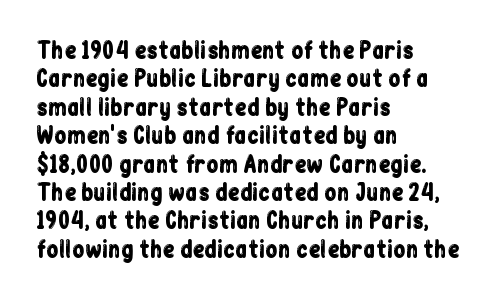
The image shows 22 px text type, upright; set left-aligned, normal line spacing (1.29x), normal letter spacing, not underlined.
